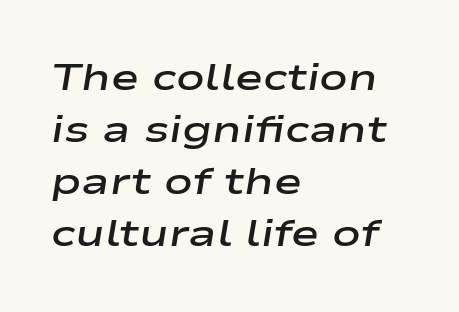
Varying glyph widths throughout — classic text-font behaviour. Line spacing here is normal. Nobody touched the tracking dial on this one. Moderately thickened strokes mark this as semibold type. Check under the words: just untouched page.
